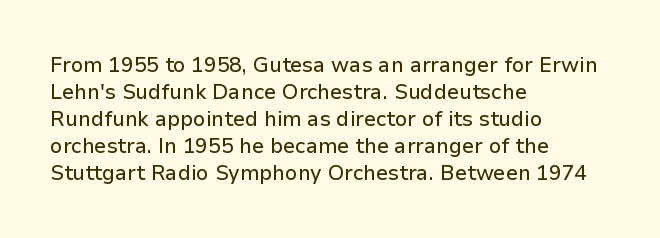
The image shows 21 px text type, upright; set left-aligned, normal line spacing (1.28x), normal letter spacing, not underlined.
